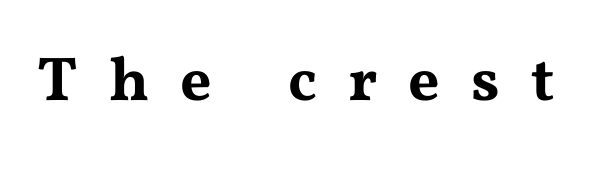
{"serif": "yes", "italic": "no", "width": "wide", "stroke_contrast": "medium", "x_height": "medium", "monospaced": "no", "underline": "no", "letter_spacing": "wide", "letter_spacing_em": 0.5, "glyph_px": 62}
